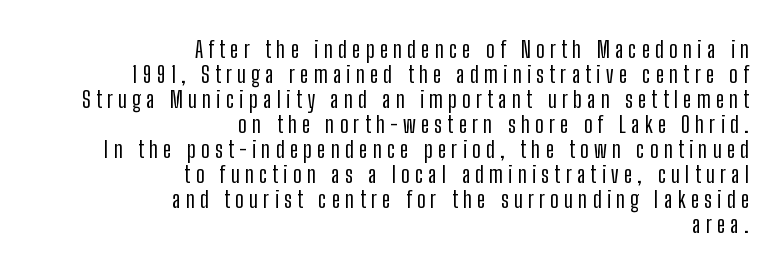
{"italic": "no", "underline": "no", "align": "right", "line_spacing": "tight", "line_spacing_ratio": 1.09, "letter_spacing": "wide", "letter_spacing_em": 0.23, "glyph_px": 23}
